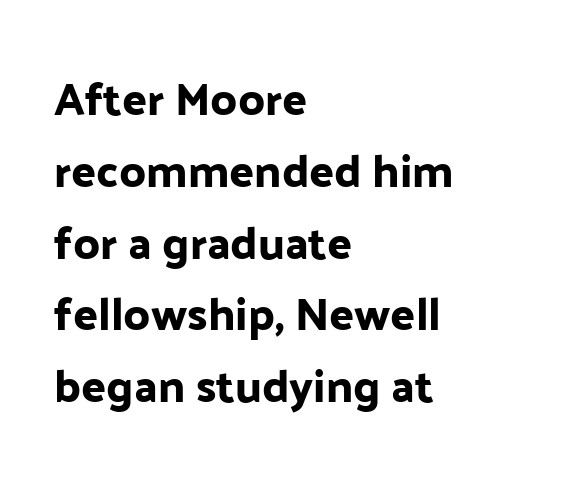
Q: Is the text italic (slanted)? A: No, it is upright.
Q: Is the typeface a serif or a sans-serif typeface? A: Sans-serif.
Q: Is the text underlined? A: No.
Q: How is the paragraph aligned? A: Left-aligned.
Q: Is the spacing between letters normal or unusually wide? A: Normal.
Q: Is the spacing between lines tight, normal or loose? A: Normal.
Q: Width (condensed, normal, or wide)? A: Normal.
Q: Stroke contrast? A: Low.
Q: x-height? A: Medium.
Q: Monospaced? A: No.
